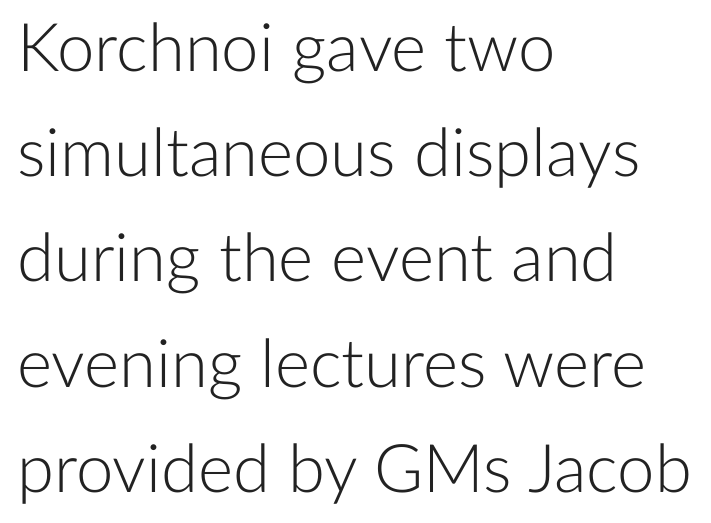
The image shows 67 px light sans-serif type, upright; set left-aligned, normal line spacing (1.57x), normal letter spacing, not underlined; low stroke contrast and a medium x-height.
